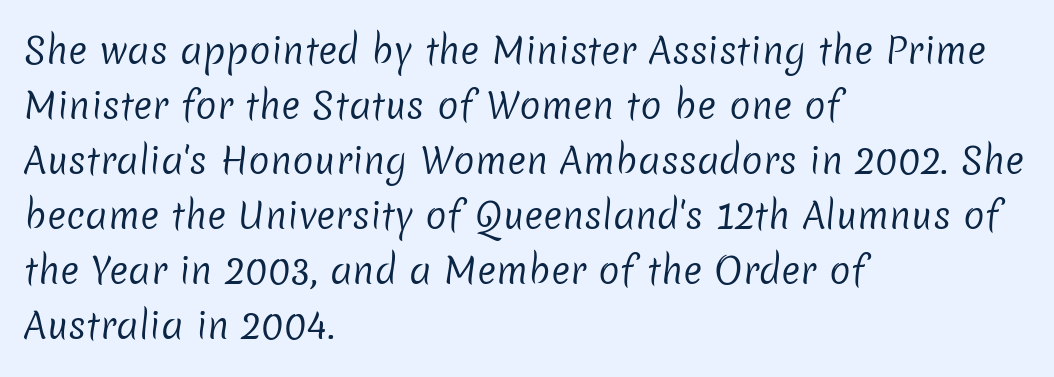
The image shows 36 px regular-weight sans-serif type; set left-aligned, normal line spacing (1.53x), normal letter spacing, not underlined; low stroke contrast and a medium x-height.
